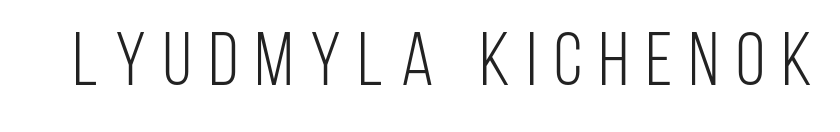
Is this a heavy cut? Hardly; it is regular or lighter. This sample has the flowing, uneven cadence of proportional lettering. The letters carry no serifs — their stems end cleanly without finishing strokes. Each row of text sits above clean, open space. Vertical strokes here are truly vertical.
